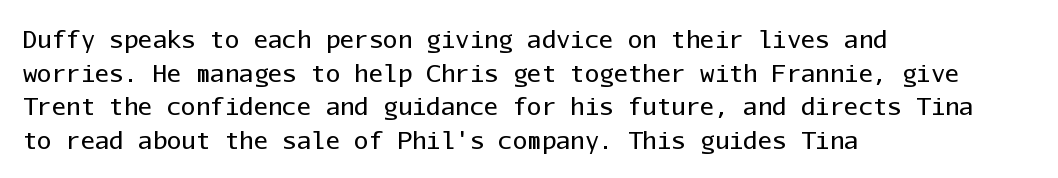
The image shows 24 px text type, upright; set left-aligned, normal line spacing (1.4x), normal letter spacing, not underlined.
